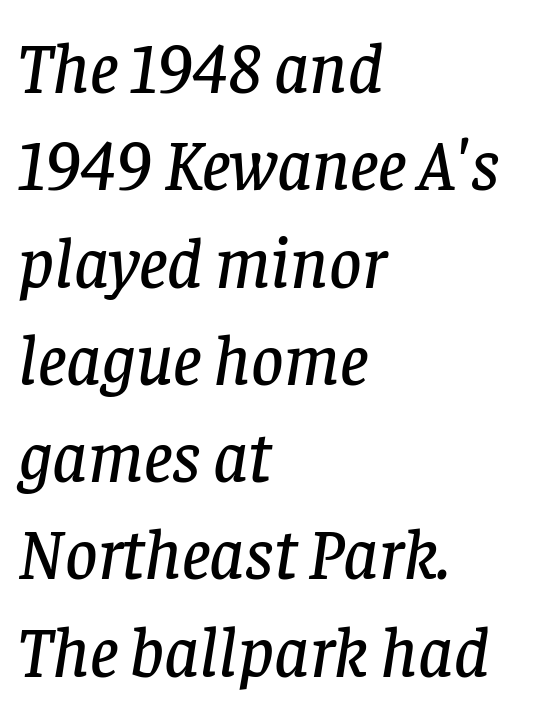
The image shows 71 px serif type, italic (leaning right); set left-aligned, normal line spacing (1.37x), normal letter spacing, not underlined; low stroke contrast and a large x-height.
